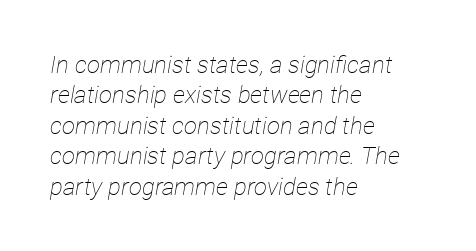
The image shows 24 px text type, italic (leaning right); set left-aligned, normal line spacing (1.27x), normal letter spacing, not underlined.
